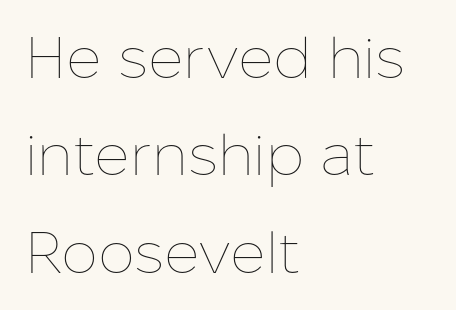
{"italic": "no", "bold": "no", "weight": "thin", "width": "normal", "stroke_contrast": "low", "x_height": "medium", "monospaced": "no", "underline": "no", "align": "left", "line_spacing": "normal", "line_spacing_ratio": 1.68, "letter_spacing": "normal", "letter_spacing_em": 0.0, "glyph_px": 58}
